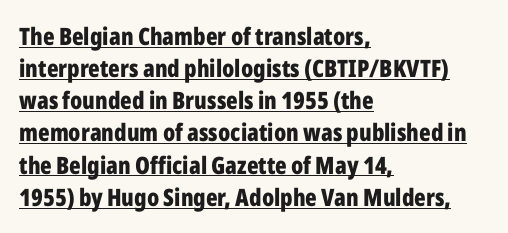
Q: Is the text bold? A: Yes.
Q: Is the text italic (slanted)? A: No, it is upright.
Q: Is the text underlined? A: Yes.
Q: How is the paragraph aligned? A: Left-aligned.
Q: Is the spacing between letters normal or unusually wide? A: Normal.
Q: Is the spacing between lines tight, normal or loose? A: Normal.
